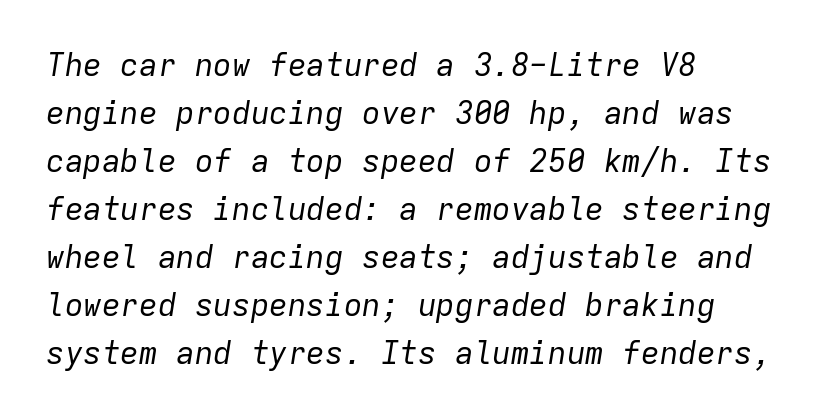
Q: Is the text bold? A: No.
Q: Is the text italic (slanted)? A: Yes, it leans right by about 9 degrees.
Q: Is the text underlined? A: No.
Q: How is the paragraph aligned? A: Left-aligned.
Q: Is the spacing between letters normal or unusually wide? A: Normal.
Q: Is the spacing between lines tight, normal or loose? A: Normal.
Q: Width (condensed, normal, or wide)? A: Normal.
Q: Stroke contrast? A: Low.
Q: x-height? A: Medium.
Q: Monospaced? A: Yes.
